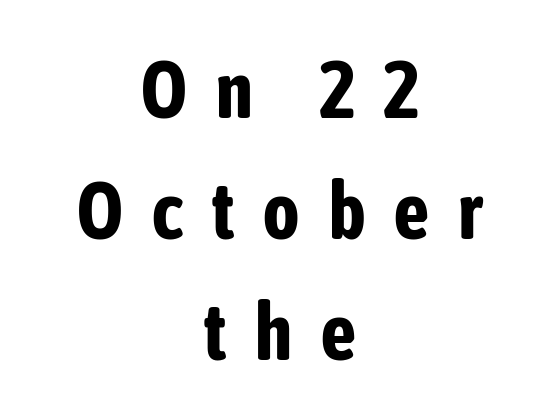
Q: Is the text bold? A: Yes.
Q: Is the text italic (slanted)? A: No, it is upright.
Q: Is the typeface a serif or a sans-serif typeface? A: Sans-serif.
Q: Is the text underlined? A: No.
Q: How is the paragraph aligned? A: Centered.
Q: Is the spacing between letters normal or unusually wide? A: Unusually wide.
Q: Is the spacing between lines tight, normal or loose? A: Normal.
Q: Width (condensed, normal, or wide)? A: Condensed.
Q: Stroke contrast? A: Low.
Q: x-height? A: Medium.
Q: Monospaced? A: No.
